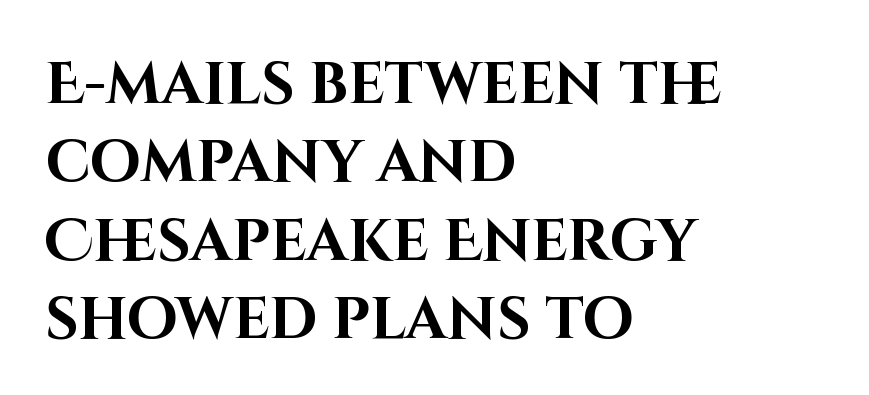
The image shows 58 px bold sans-serif type, upright; set left-aligned, normal line spacing (1.35x), normal letter spacing, not underlined; high stroke contrast and a large x-height.
